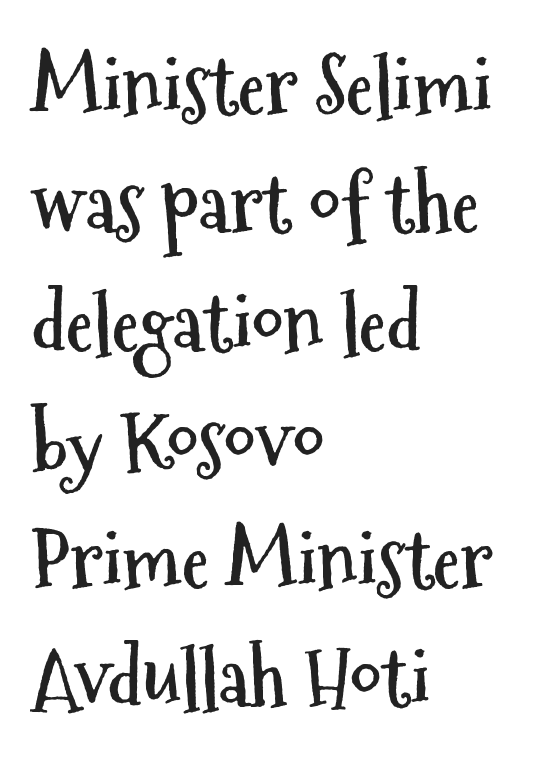
The line-height multiplier appears to be the usual default. The letters stand upright; this is a roman face. Short note: letters normally spaced. I'd describe the lettering as bold — thick and assertive. Note the varied advance widths — an 'i' is clearly narrower than an 'm'. The passage shown is typeset with a sans-serif family.
